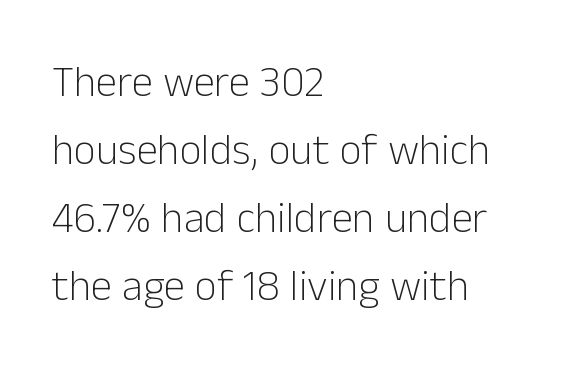
The image shows 43 px light sans-serif type, upright; set left-aligned, normal line spacing (1.58x), normal letter spacing, not underlined; low stroke contrast and a medium x-height.
